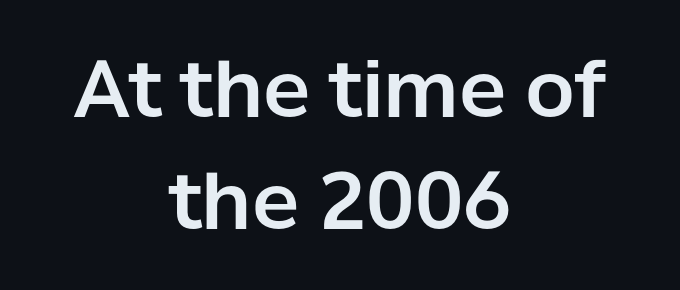
Q: Is the text italic (slanted)? A: No, it is upright.
Q: Is the typeface a serif or a sans-serif typeface? A: Sans-serif.
Q: Is the text underlined? A: No.
Q: How is the paragraph aligned? A: Centered.
Q: Is the spacing between letters normal or unusually wide? A: Normal.
Q: Is the spacing between lines tight, normal or loose? A: Normal.
Q: Width (condensed, normal, or wide)? A: Normal.
Q: Stroke contrast? A: Low.
Q: x-height? A: Medium.
Q: Monospaced? A: No.
